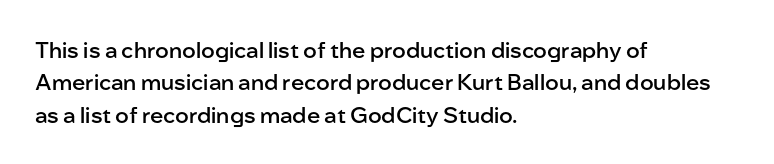
The image shows 22 px text type, upright; set left-aligned, normal line spacing (1.47x), normal letter spacing, not underlined.
